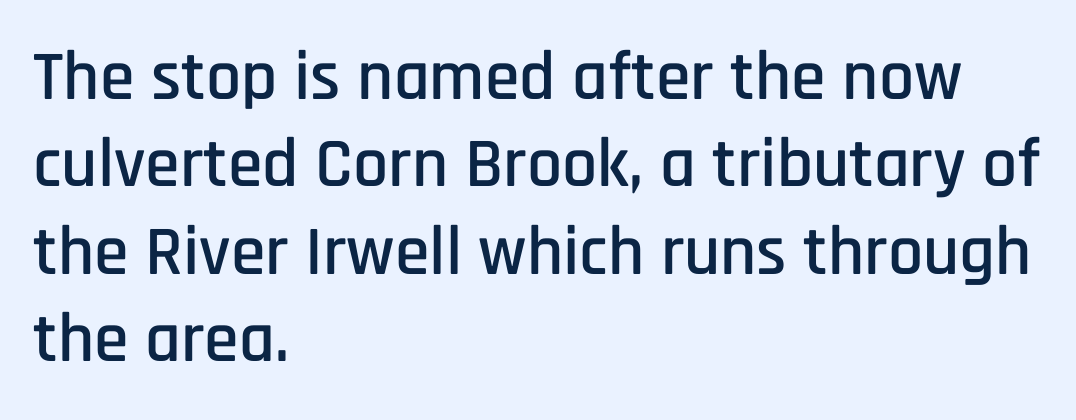
Type without underlining. The lines sit at an ordinary, default distance from one another. The typesetter chose a ragged-right arrangement here. These lines were composed using upright roman letters. A typesetter would call this proportional, since set widths differ per character. Classification — sans serif.
